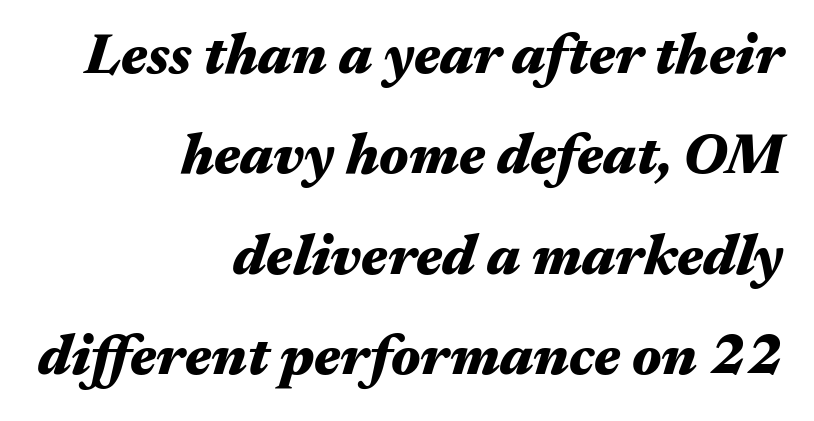
Q: Is the text bold? A: Yes.
Q: Is the text italic (slanted)? A: Yes, it leans right by about 17 degrees.
Q: Is the text underlined? A: No.
Q: How is the paragraph aligned? A: Right-aligned.
Q: Is the spacing between letters normal or unusually wide? A: Normal.
Q: Width (condensed, normal, or wide)? A: Wide.
Q: Stroke contrast? A: Medium.
Q: x-height? A: Medium.
Q: Monospaced? A: No.
